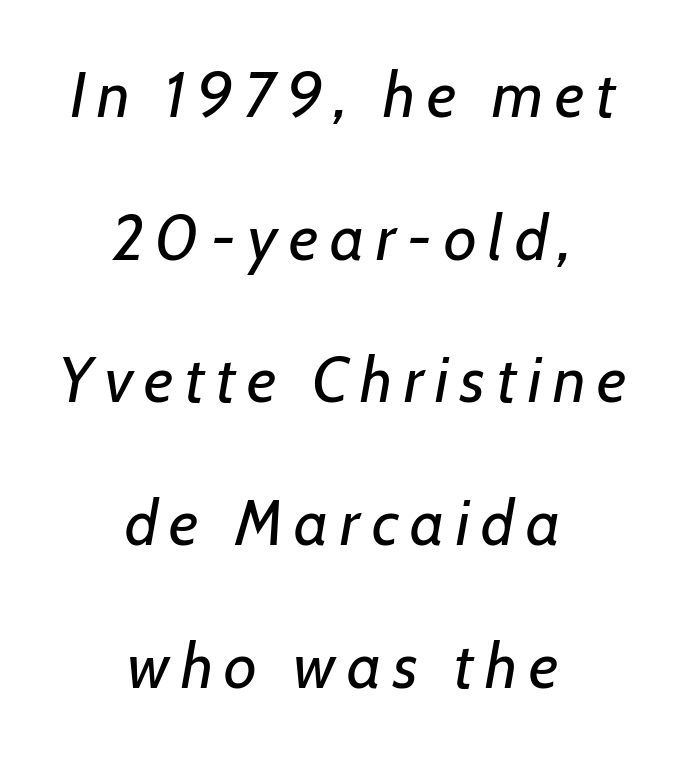
{"italic": "yes", "lean": "right", "slant_degrees": 7, "bold": "no", "weight": "regular", "width": "normal", "stroke_contrast": "low", "x_height": "medium", "monospaced": "no", "underline": "no", "align": "center", "line_spacing": "loose", "line_spacing_ratio": 2.23, "glyph_px": 64}
